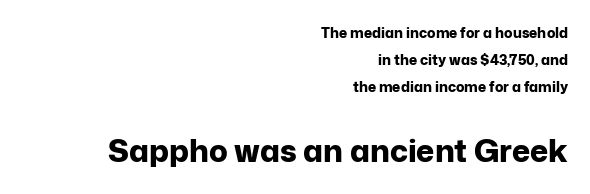
The rendering uses natural spacing where letterforms have individual widths. This sample is right-justified, so line beginnings fall wherever the words allow. Posture: upright roman. The sample has been set heavy, in full bold. Leading is clearly above the norm, producing a sparse column.
